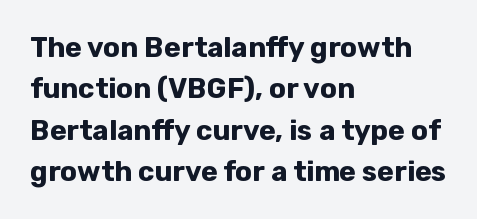
The rendering uses natural spacing where letterforms have individual widths. The leading is moderate, giving the passage an even texture. Does extra space separate the letters? No, they use regular spacing. The letters carry no serifs — their stems end cleanly without finishing strokes. Casual observation: everything's shoved over to the left. Tall strokes in this sample are plumb rather than angled.
